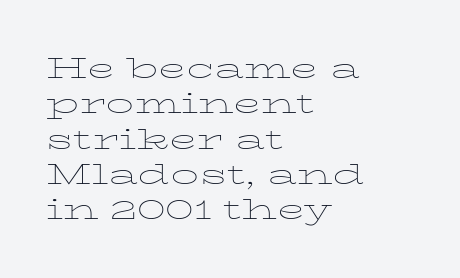
{"serif": "yes", "italic": "no", "bold": "no", "weight": "thin", "width": "wide", "stroke_contrast": "low", "x_height": "medium", "monospaced": "no", "underline": "no", "align": "left", "line_spacing": "normal", "line_spacing_ratio": 1.26, "letter_spacing": "normal", "letter_spacing_em": 0.0, "glyph_px": 28}
